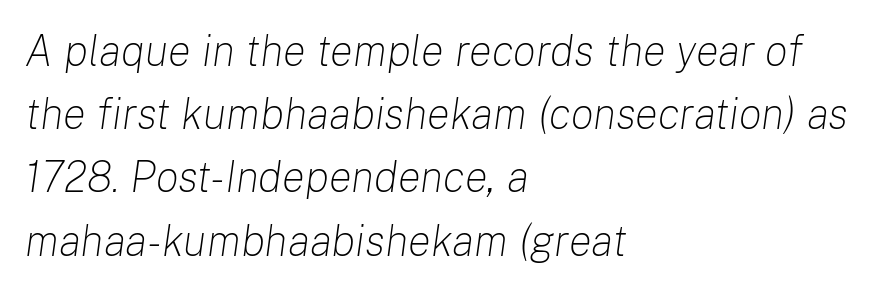
Q: Is the text bold? A: No.
Q: Is the text italic (slanted)? A: Yes, it leans right by about 8 degrees.
Q: Is the text underlined? A: No.
Q: How is the paragraph aligned? A: Left-aligned.
Q: Is the spacing between letters normal or unusually wide? A: Normal.
Q: Is the spacing between lines tight, normal or loose? A: Normal.
Q: Width (condensed, normal, or wide)? A: Normal.
Q: Stroke contrast? A: Low.
Q: x-height? A: Medium.
Q: Monospaced? A: No.
